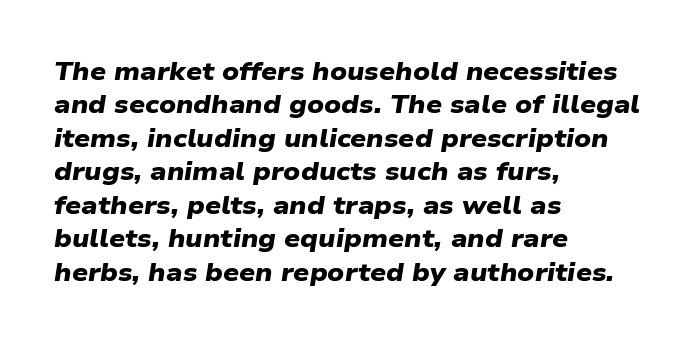
{"bold": "yes", "underline": "no", "align": "left", "line_spacing": "normal", "line_spacing_ratio": 1.34, "letter_spacing": "normal", "letter_spacing_em": 0.0, "glyph_px": 25}
